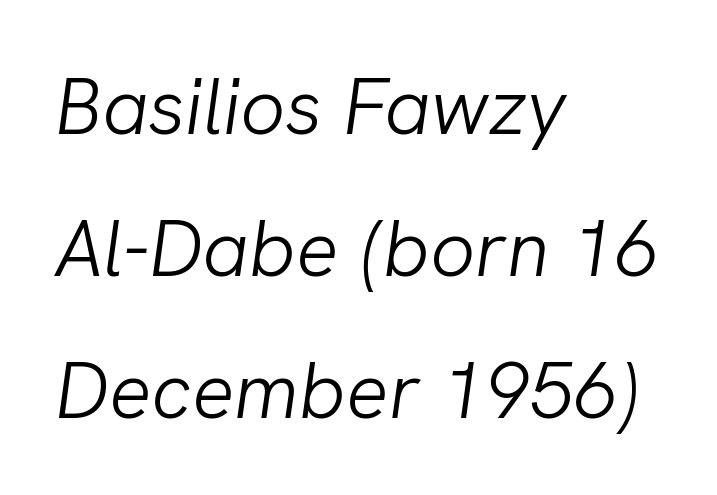
Q: Is the text bold? A: No.
Q: Is the text italic (slanted)? A: Yes, it leans right by about 8 degrees.
Q: Is the text underlined? A: No.
Q: How is the paragraph aligned? A: Left-aligned.
Q: Is the spacing between letters normal or unusually wide? A: Normal.
Q: Width (condensed, normal, or wide)? A: Normal.
Q: Stroke contrast? A: Low.
Q: x-height? A: Medium.
Q: Monospaced? A: No.
